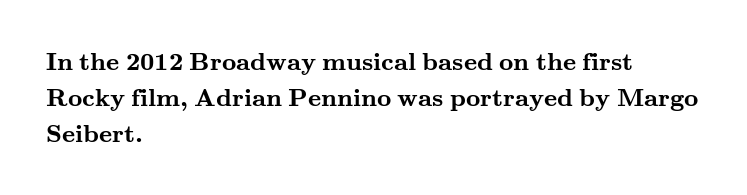
Q: Is the text bold? A: Yes.
Q: Is the text italic (slanted)? A: No, it is upright.
Q: Is the text underlined? A: No.
Q: How is the paragraph aligned? A: Left-aligned.
Q: Is the spacing between letters normal or unusually wide? A: Normal.
Q: Is the spacing between lines tight, normal or loose? A: Normal.
